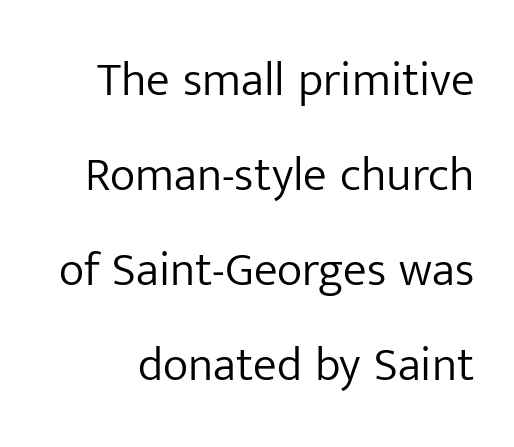
The space beneath each line is pristine and unruled. Proportional: the letters do not fall into vertical columns. These glyphs show unthickened strokes, regular width or finer. Notice the wide empty band between every row — that's loose leading. Notice how the stems are strictly vertical — no italics here.
